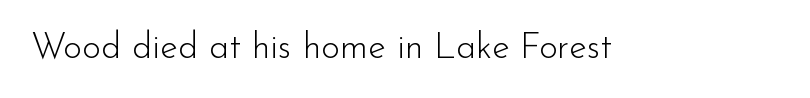
The image shows 36 px light sans-serif type, upright; set normal letter spacing, not underlined; low stroke contrast and a small x-height.
